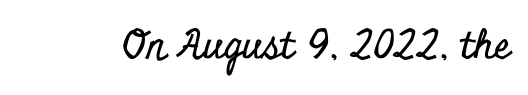
Little horizontal feet cap the strokes, marking this as serif type. The line texture is even and compact thanks to regular tracking. Is this a fixed-width face? No — the glyphs have proportional, varying widths.
